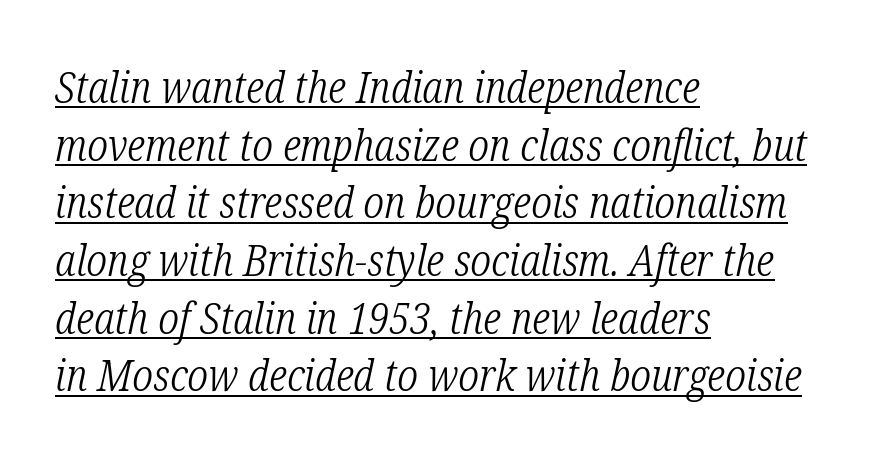
This sample keeps an unexceptional amount of space between lines. Stroke mass is kept to a normal reading level or below. Short and long lines alike share a common starting point at left. What decoration does the sample have? An underline. This is oblique type, the kind used for emphasis or titles. Each word holds together tightly as a unit, with standard inter-letter gaps.
